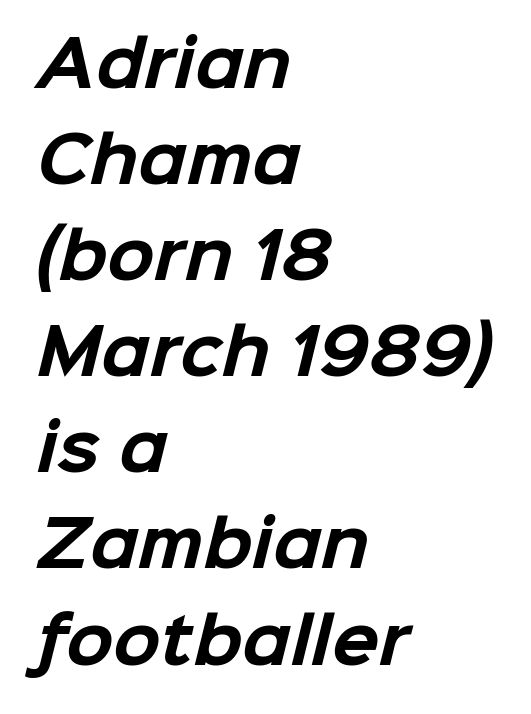
Q: Is the text bold? A: Yes.
Q: Is the typeface a serif or a sans-serif typeface? A: Sans-serif.
Q: Is the text underlined? A: No.
Q: How is the paragraph aligned? A: Left-aligned.
Q: Is the spacing between letters normal or unusually wide? A: Normal.
Q: Is the spacing between lines tight, normal or loose? A: Normal.
Q: Width (condensed, normal, or wide)? A: Normal.
Q: Stroke contrast? A: Low.
Q: x-height? A: Medium.
Q: Monospaced? A: No.
